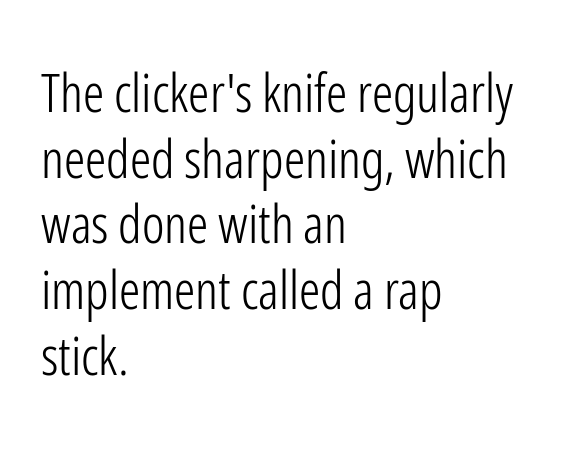
Q: Is the text bold? A: No.
Q: Is the text italic (slanted)? A: No, it is upright.
Q: Is the typeface a serif or a sans-serif typeface? A: Sans-serif.
Q: Is the text underlined? A: No.
Q: How is the paragraph aligned? A: Left-aligned.
Q: Is the spacing between letters normal or unusually wide? A: Normal.
Q: Width (condensed, normal, or wide)? A: Condensed.
Q: Stroke contrast? A: Low.
Q: x-height? A: Medium.
Q: Monospaced? A: No.
